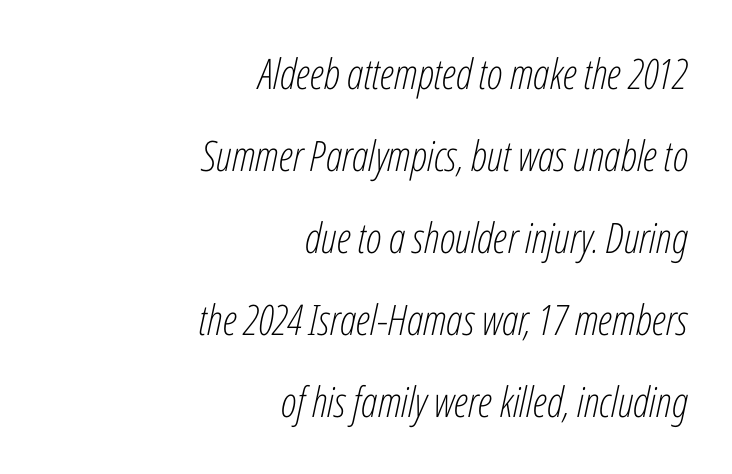
The image shows 42 px light, condensed type, italic (leaning right); set right-aligned, loose line spacing (1.95x), normal letter spacing, not underlined; low stroke contrast and a medium x-height.
